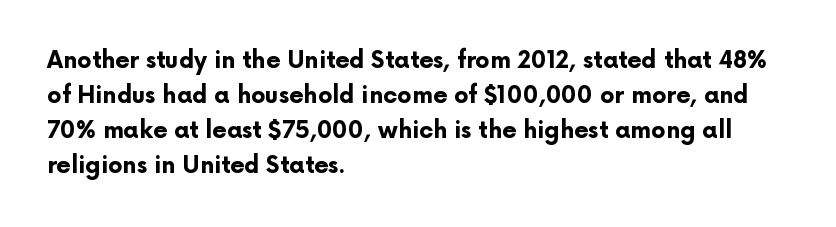
A normal amount of white space separates one row of letters from the next. The lines in this sample share a left origin and differ only in where they stop. Characters follow at the spacing the type designer built in. In terms of weight, the rendering is a true, heavy bold.
